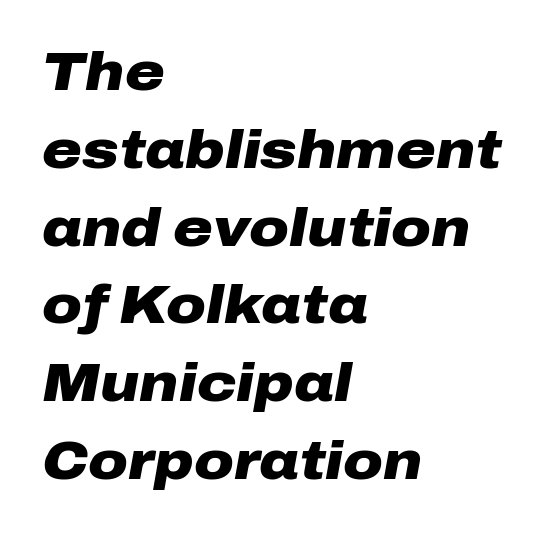
{"italic": "yes", "lean": "right", "slant_degrees": 10, "bold": "yes", "weight": "heavy", "width": "wide", "stroke_contrast": "low", "x_height": "medium", "monospaced": "no", "underline": "no", "align": "left", "line_spacing": "normal", "line_spacing_ratio": 1.44, "letter_spacing": "normal", "letter_spacing_em": 0.0, "glyph_px": 54}
